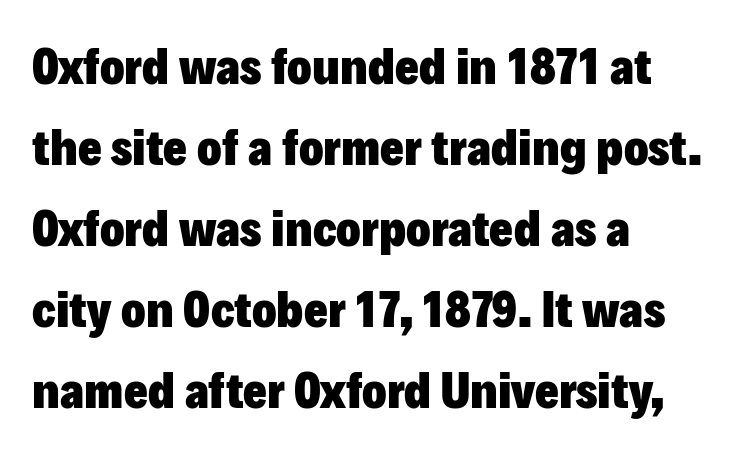
Note the varied advance widths — an 'i' is clearly narrower than an 'm'. The baseline area is clear. Left-aligned paragraph, ragged on the right. This is heavy type, rendered in bold.
